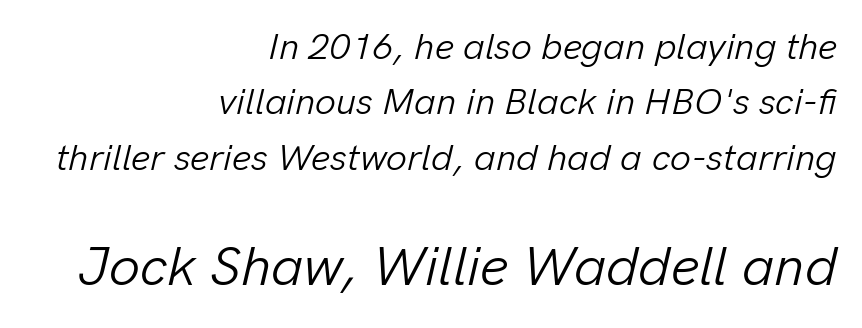
The image shows 55 px light type, italic (leaning right); set right-aligned, normal line spacing (1.5x), normal letter spacing, not underlined; the second (bottom) block is 1.49x larger; low stroke contrast and a medium x-height.
